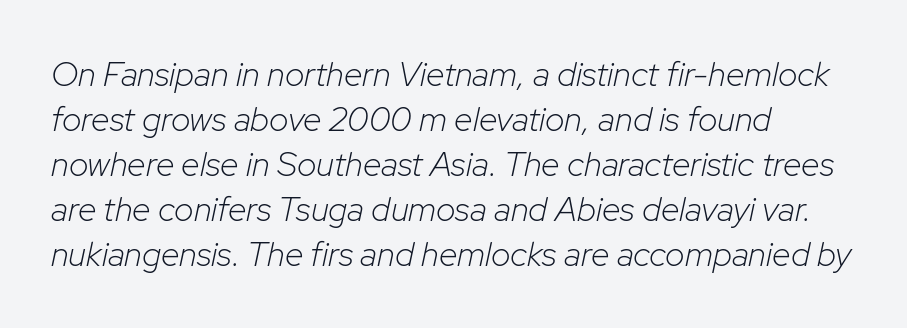
These lines sit exactly where default settings would place them. No letter is thick-stroked: the sample isn't bold. Honestly, there is no underline to notice here at all. Here the glyphs are tracked normally, forming tight word shapes. Would a proofreader flag this as italicized? Yes.
